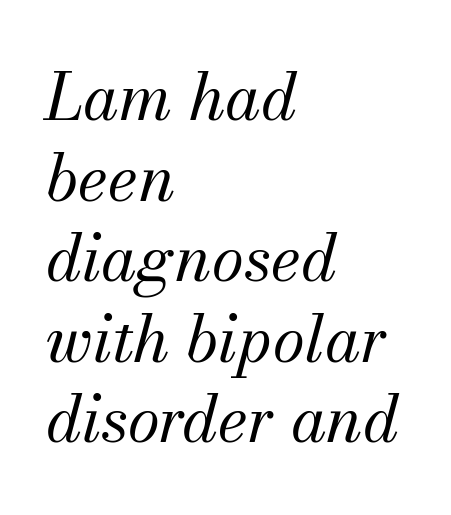
The face used here is proportionally spaced, like ordinary book or web type. Characters follow at the spacing the type designer built in. Descenders are the only things crossing below the line. You can tell it's italic because the verticals aren't actually vertical. Each stroke keeps to a modest, everyday thickness or less.
